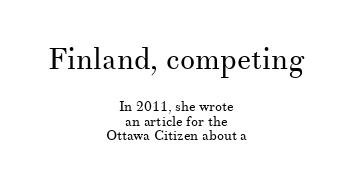
Q: Is the text bold? A: No.
Q: Is the text italic (slanted)? A: No, it is upright.
Q: Is the typeface a serif or a sans-serif typeface? A: Serif.
Q: Is the text underlined? A: No.
Q: How is the paragraph aligned? A: Centered.
Q: Is the spacing between letters normal or unusually wide? A: Normal.
Q: Is the spacing between lines tight, normal or loose? A: Tight.
Q: Which block of text is set in a larger size, the first (top) or the second (bottom)? A: The first (top) one.
Q: Width (condensed, normal, or wide)? A: Normal.
Q: Stroke contrast? A: Medium.
Q: x-height? A: Small.
Q: Monospaced? A: No.
